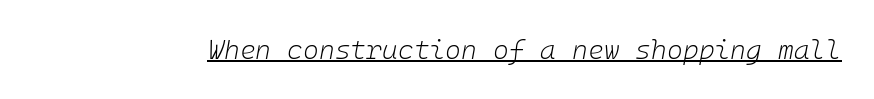
Q: Is the text bold? A: No.
Q: Is the text italic (slanted)? A: Yes, it leans right by about 10 degrees.
Q: Is the text underlined? A: Yes.
Q: Is the spacing between letters normal or unusually wide? A: Normal.
